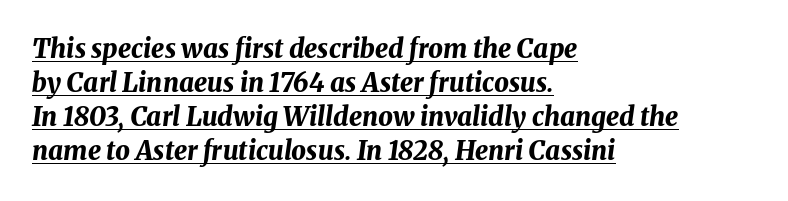
Q: Is the text bold? A: Yes.
Q: Is the text italic (slanted)? A: Yes, it leans right by about 8 degrees.
Q: Is the text underlined? A: Yes.
Q: How is the paragraph aligned? A: Left-aligned.
Q: Is the spacing between letters normal or unusually wide? A: Normal.
Q: Is the spacing between lines tight, normal or loose? A: Normal.
